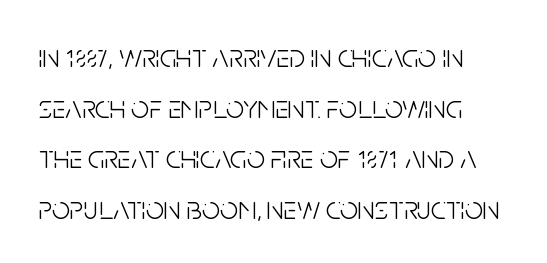
Each word holds together tightly as a unit, with standard inter-letter gaps. This sample uses a sans-serif face. Nothing heavy about these letters — not bold at all. This is roman type, the default non-slanted kind. These lines are rendered in a variable-pitch font.
